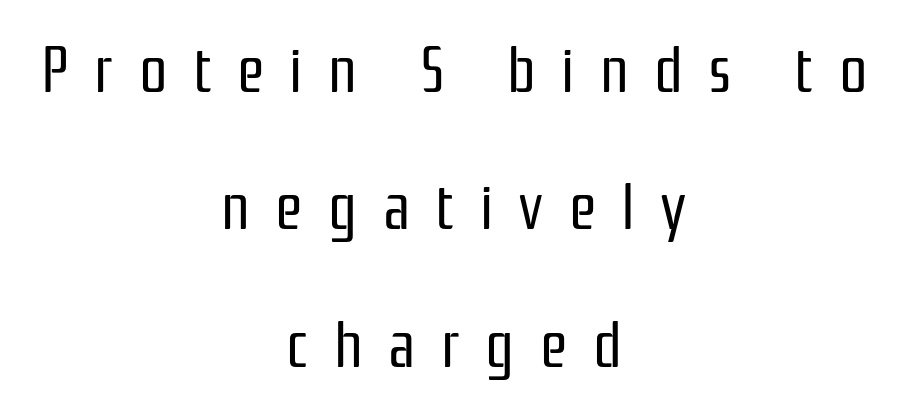
{"serif": "no", "italic": "no", "bold": "no", "weight": "regular", "width": "condensed", "stroke_contrast": "low", "x_height": "medium", "monospaced": "no", "underline": "no", "align": "center", "line_spacing": "loose", "line_spacing_ratio": 2.18, "letter_spacing": "wide", "letter_spacing_em": 0.4, "glyph_px": 63}
